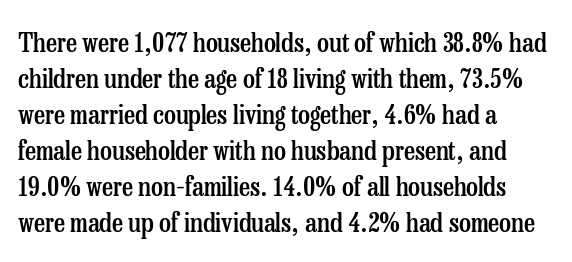
Does extra space separate the letters? No, they use regular spacing. Evenly set lines give the paragraph a standard silhouette. Nobody drew a line under any word here. Notice the strokes are somewhat thickened but not fully heavy: this is a semibold. Layout note: lines flush left.
